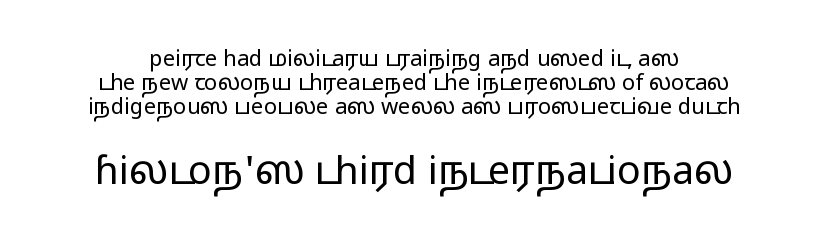
Q: Is the text bold? A: No.
Q: Is the text italic (slanted)? A: No, it is upright.
Q: Is the typeface a serif or a sans-serif typeface? A: Sans-serif.
Q: Is the text underlined? A: No.
Q: Is the spacing between letters normal or unusually wide? A: Normal.
Q: Is the spacing between lines tight, normal or loose? A: Tight.
Q: Which block of text is set in a larger size, the first (top) or the second (bottom)? A: The second (bottom) one.
Q: Width (condensed, normal, or wide)? A: Wide.
Q: Stroke contrast? A: Low.
Q: x-height? A: Medium.
Q: Monospaced? A: No.
